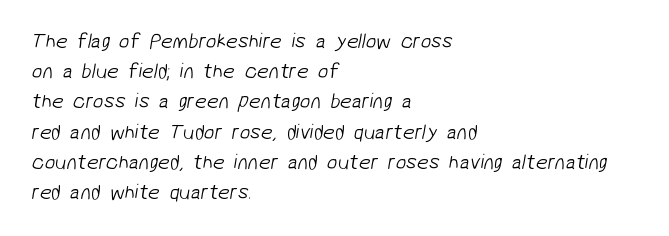
{"bold": "no", "underline": "no", "align": "left", "line_spacing": "normal", "line_spacing_ratio": 1.44, "letter_spacing": "normal", "letter_spacing_em": 0.0, "glyph_px": 21}
